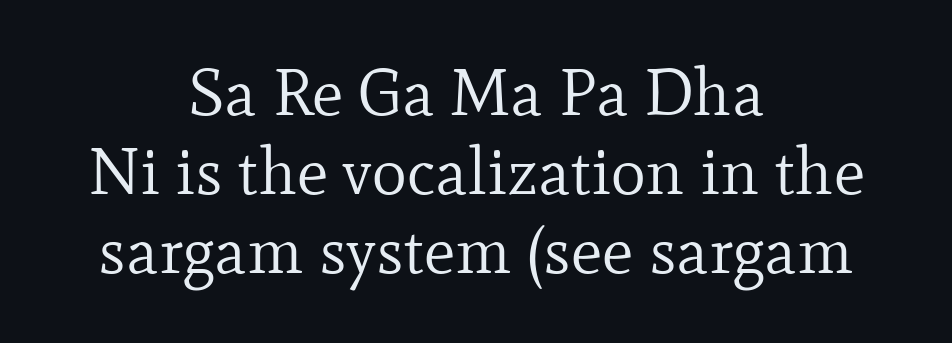
Q: Is the text bold? A: No.
Q: Is the text italic (slanted)? A: No, it is upright.
Q: Is the typeface a serif or a sans-serif typeface? A: Serif.
Q: Is the text underlined? A: No.
Q: How is the paragraph aligned? A: Centered.
Q: Is the spacing between letters normal or unusually wide? A: Normal.
Q: Width (condensed, normal, or wide)? A: Normal.
Q: Stroke contrast? A: Low.
Q: x-height? A: Small.
Q: Monospaced? A: No.
